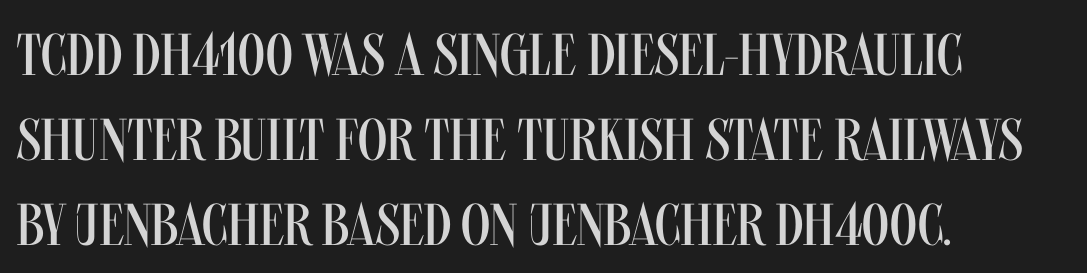
The image shows 59 px regular-weight, condensed sans-serif type, upright; set left-aligned, normal line spacing (1.44x), normal letter spacing, not underlined; medium stroke contrast and a large x-height.
